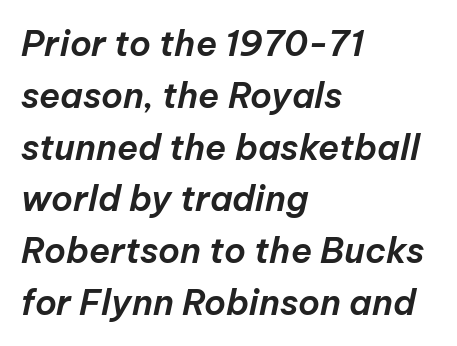
{"italic": "yes", "lean": "right", "slant_degrees": 12, "width": "normal", "stroke_contrast": "low", "x_height": "medium", "monospaced": "no", "underline": "no", "align": "left", "line_spacing": "normal", "line_spacing_ratio": 1.48, "letter_spacing": "normal", "letter_spacing_em": 0.0, "glyph_px": 35}
